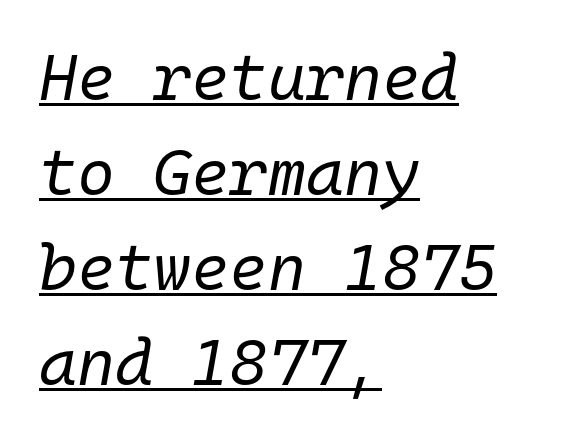
The passage shown stacks its lines at a standard gap. Weight: regular or lighter. The passage shown is underscored from start to finish. Is the block centered? No — it sits flush against the left margin. These lines were composed using italics. This sample uses plain, unmodified letter spacing.
